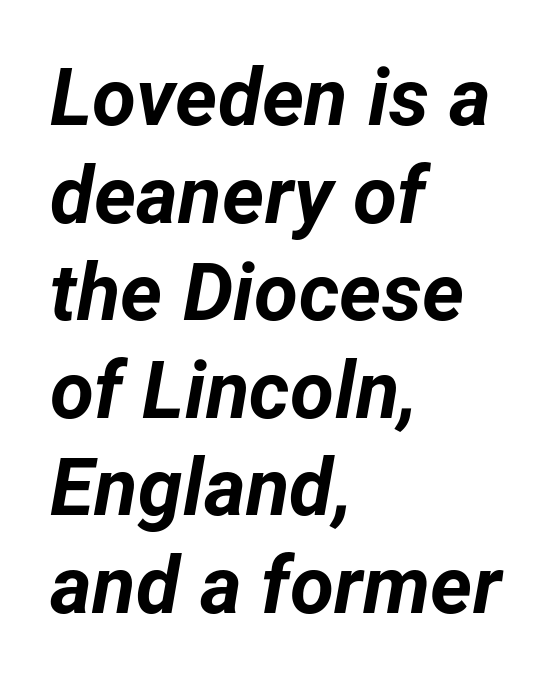
The image shows 80 px bold type, italic (leaning right); set left-aligned, line spacing 1.22x, normal letter spacing, not underlined; low stroke contrast and a medium x-height.
